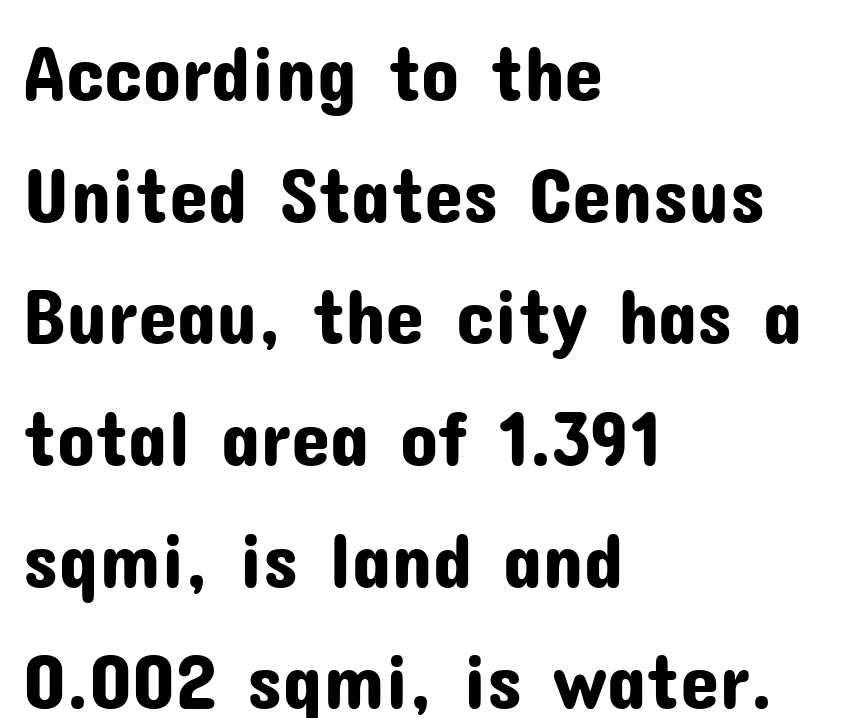
{"serif": "no", "italic": "no", "width": "normal", "stroke_contrast": "low", "x_height": "medium", "monospaced": "no", "underline": "no", "align": "left", "line_spacing": "normal", "line_spacing_ratio": 1.54, "letter_spacing": "normal", "letter_spacing_em": 0.0, "glyph_px": 79}
